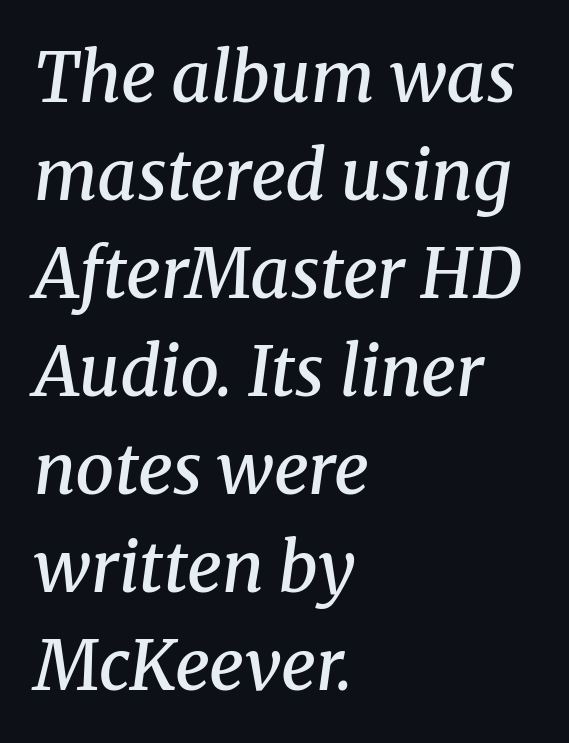
Q: Is the text bold? A: Semi-bold.
Q: Is the text italic (slanted)? A: Yes, it leans right by about 8 degrees.
Q: Is the typeface a serif or a sans-serif typeface? A: Serif.
Q: Is the text underlined? A: No.
Q: How is the paragraph aligned? A: Left-aligned.
Q: Is the spacing between letters normal or unusually wide? A: Normal.
Q: Is the spacing between lines tight, normal or loose? A: Normal.
Q: Width (condensed, normal, or wide)? A: Normal.
Q: Stroke contrast? A: Medium.
Q: x-height? A: Medium.
Q: Monospaced? A: No.
